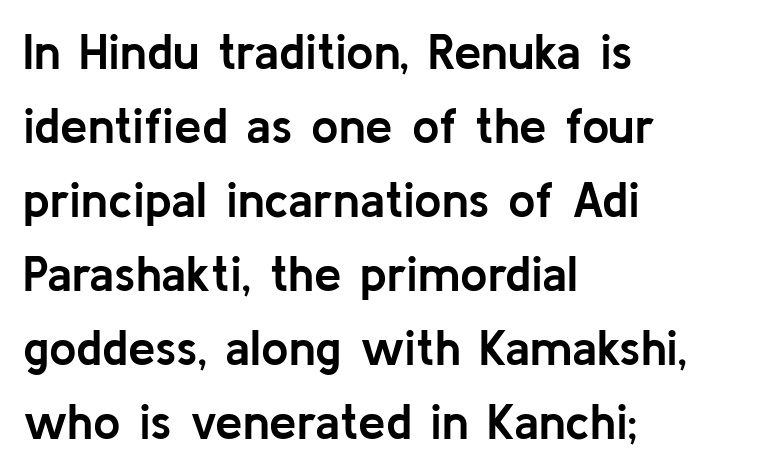
{"serif": "no", "italic": "no", "bold": "yes", "weight": "semibold", "width": "normal", "stroke_contrast": "low", "x_height": "medium", "monospaced": "no", "underline": "no", "align": "left", "line_spacing": "normal", "line_spacing_ratio": 1.51, "letter_spacing": "normal", "letter_spacing_em": 0.0, "glyph_px": 49}
